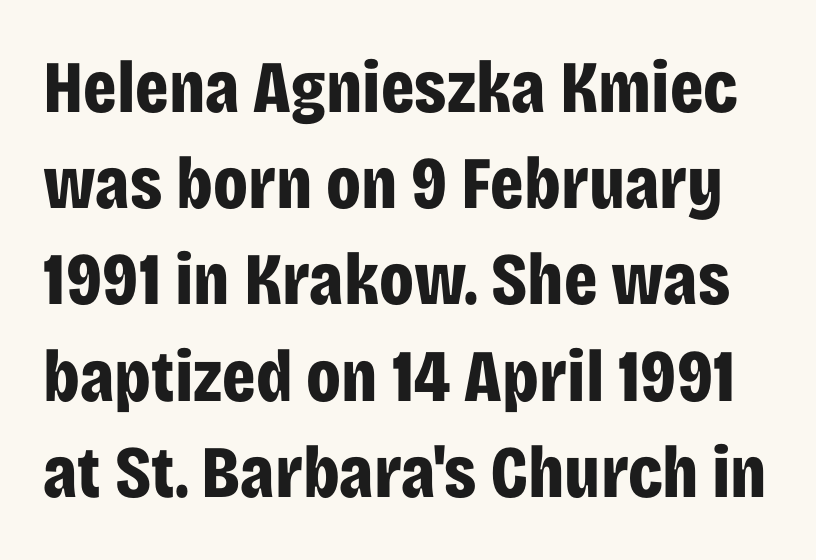
{"serif": "no", "italic": "no", "bold": "yes", "weight": "bold", "width": "condensed", "stroke_contrast": "low", "x_height": "large", "monospaced": "no", "underline": "no", "line_spacing": "normal", "line_spacing_ratio": 1.3, "letter_spacing": "normal", "letter_spacing_em": 0.0, "glyph_px": 74}
